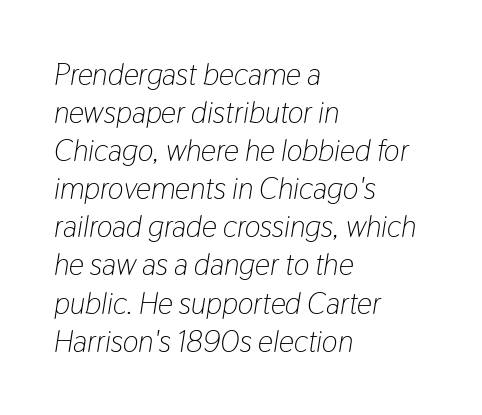
The lettering tilts uniformly, giving the passage an italic look. Letters rest on an invisible, unmarked baseline. The line-height multiplier appears to be the usual default. Horizontally, the lines are justified to the leading edge only.
